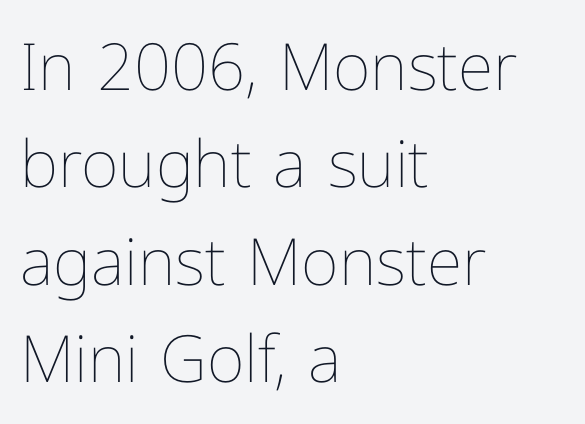
One-word summary of the alignment: left. Ordinary non-slanted type is in use. How are the letters spaced? Ordinarily, with no added tracking. Stroke thickness stays within the range of a standard reading face or lighter. Here the designer chose a conventional face with non-uniform glyph widths. Honestly, the row spacing looks completely unremarkable.
